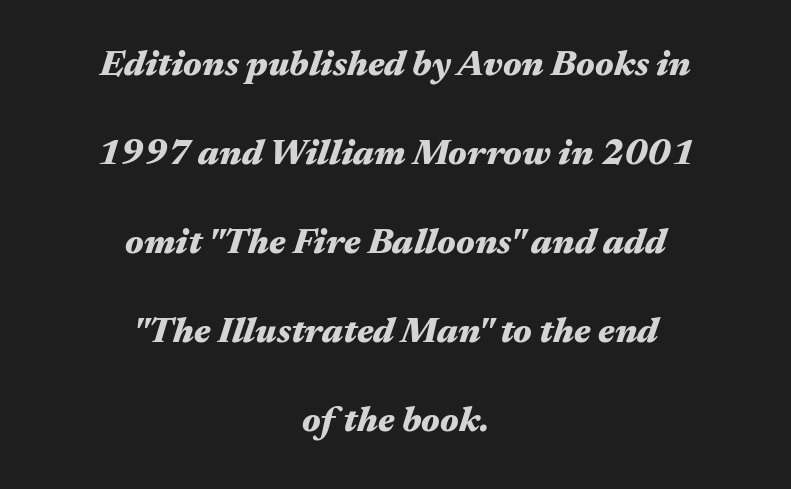
{"italic": "yes", "lean": "right", "slant_degrees": 17, "bold": "yes", "weight": "heavy", "width": "wide", "stroke_contrast": "medium", "x_height": "medium", "monospaced": "no", "underline": "no", "align": "center", "line_spacing": "loose", "line_spacing_ratio": 2.47, "letter_spacing": "normal", "letter_spacing_em": 0.0, "glyph_px": 36}
